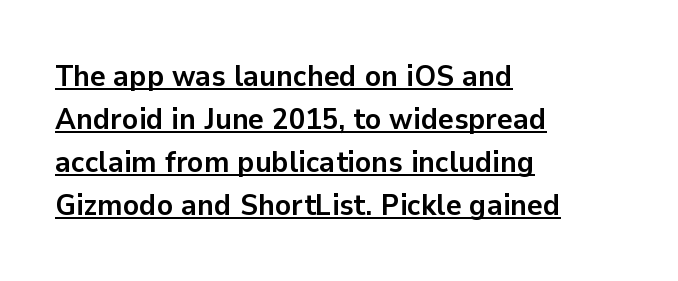
Q: Is the text bold? A: Yes.
Q: Is the text italic (slanted)? A: No, it is upright.
Q: Is the typeface a serif or a sans-serif typeface? A: Sans-serif.
Q: Is the text underlined? A: Yes.
Q: How is the paragraph aligned? A: Left-aligned.
Q: Is the spacing between letters normal or unusually wide? A: Normal.
Q: Is the spacing between lines tight, normal or loose? A: Normal.
Q: Width (condensed, normal, or wide)? A: Normal.
Q: Stroke contrast? A: Low.
Q: x-height? A: Medium.
Q: Monospaced? A: No.
